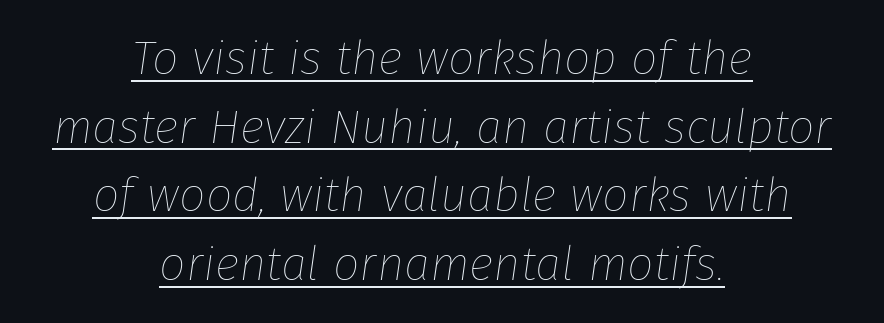
You could not count columns in this text — the font is proportionally spaced. Compared with undecorated copy, this sample adds a rule below the words. Caption: multi-line text, centered on the measure. Bold? No — there's no thickening of the strokes.
